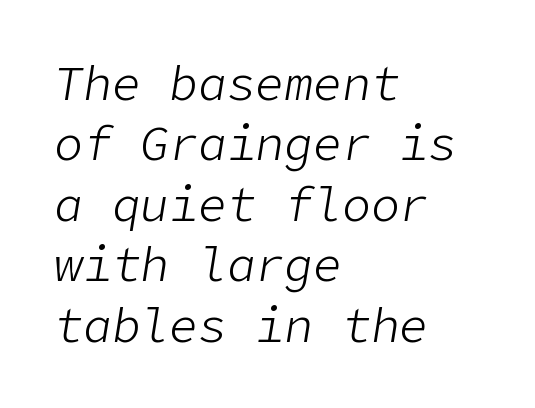
The image shows 48 px light type, italic (leaning right); set left-aligned, normal line spacing (1.26x), normal letter spacing, not underlined; low stroke contrast and a medium x-height.
